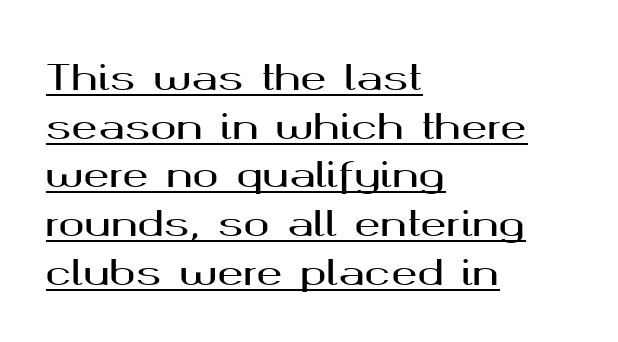
What's the leading like? Ordinary, nothing unusual. Here the designer chose a conventional face with non-uniform glyph widths. To sum up the face: it is a sans, with no serifs. The face used here appears with an underline applied. Alignment: flush left.
